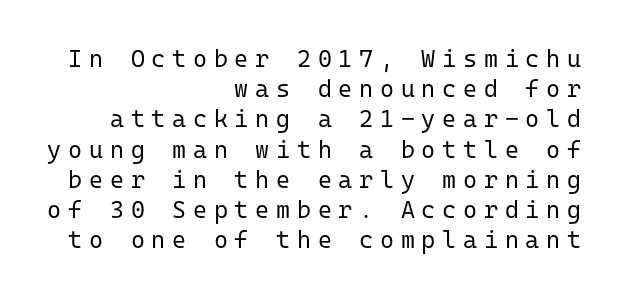
{"italic": "no", "bold": "no", "underline": "no", "align": "right", "line_spacing": "normal", "line_spacing_ratio": 1.26, "letter_spacing": "wide", "letter_spacing_em": 0.28, "glyph_px": 24}
